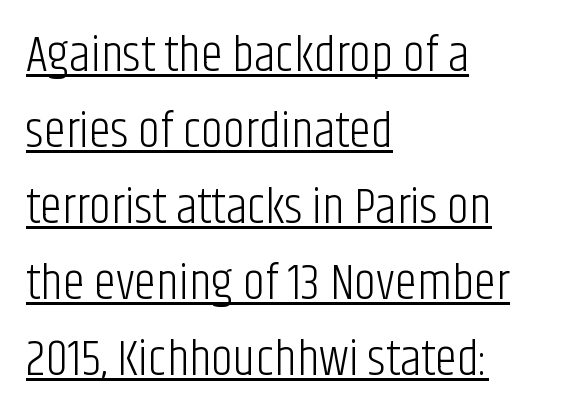
How are the letters spaced? Ordinarily, with no added tracking. The axis of the letterforms is exactly vertical. You could not count columns in this text — the font is proportionally spaced. Serifs: no, the terminals of the letterforms are clean. Normally led — the rows are evenly, conventionally spaced. Alignment: flush left.
